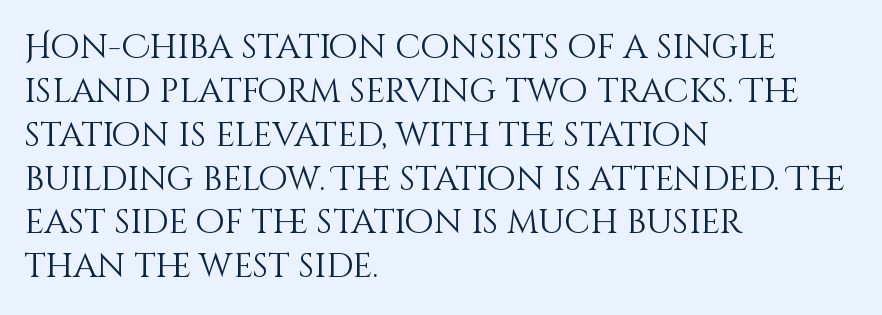
The image shows 34 px light type, upright; set left-aligned, normal line spacing (1.29x), normal letter spacing, not underlined; medium stroke contrast and a large x-height.
